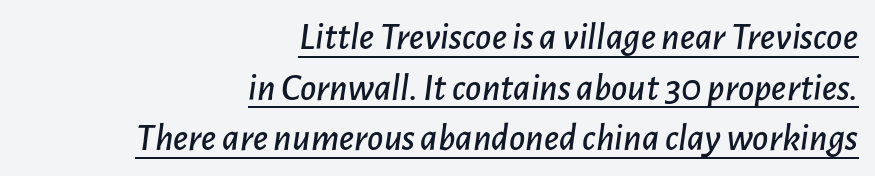
The designer left line spacing at the default. Proportional: the letters do not fall into vertical columns. The face used here appears with an underline applied. The passage is arranged like a letterhead date or caption credit — flush right.
